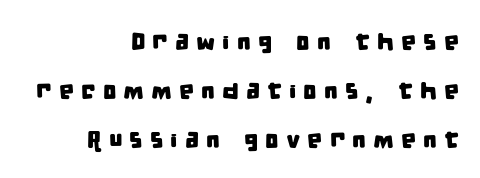
{"underline": "no", "align": "right", "line_spacing": "loose", "line_spacing_ratio": 2.05, "letter_spacing": "wide", "letter_spacing_em": 0.29, "glyph_px": 24}
